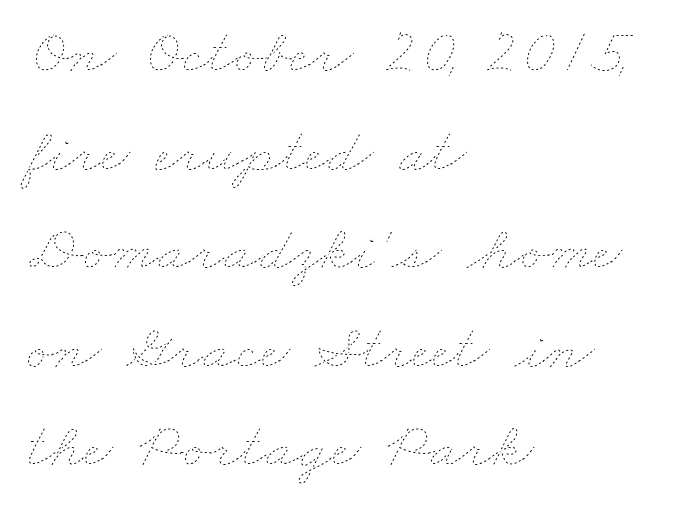
Q: Is the text bold? A: No.
Q: Is the text underlined? A: No.
Q: How is the paragraph aligned? A: Left-aligned.
Q: Is the spacing between letters normal or unusually wide? A: Normal.
Q: Is the spacing between lines tight, normal or loose? A: Normal.
Q: Width (condensed, normal, or wide)? A: Wide.
Q: Stroke contrast? A: Low.
Q: x-height? A: Small.
Q: Monospaced? A: No.
